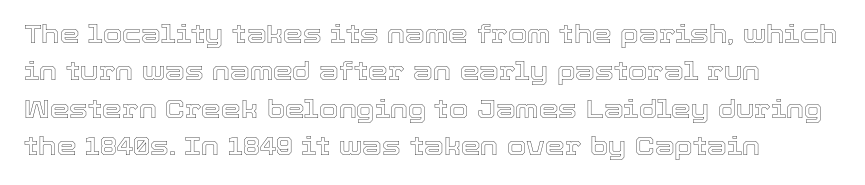
Designer's note — italics off, roman on. Any mark beneath the type? The region is blank. Horizontal bands of white between lines are of average thickness. Default kerning and tracking; the words read as compact shapes.
